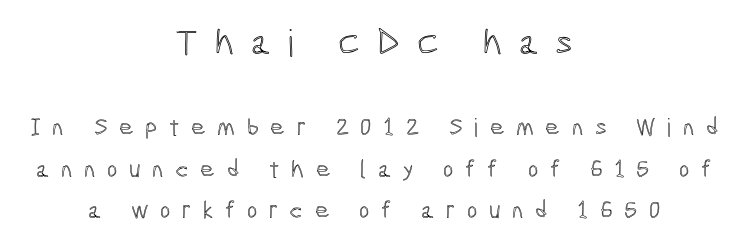
{"italic": "no", "width": "condensed", "x_height": "medium", "monospaced": "no", "underline": "no", "align": "center", "line_spacing": "normal", "line_spacing_ratio": 1.66, "letter_spacing": "wide", "letter_spacing_em": 0.46, "larger_block": "first", "size_ratio": 1.48, "glyph_px": 37}
